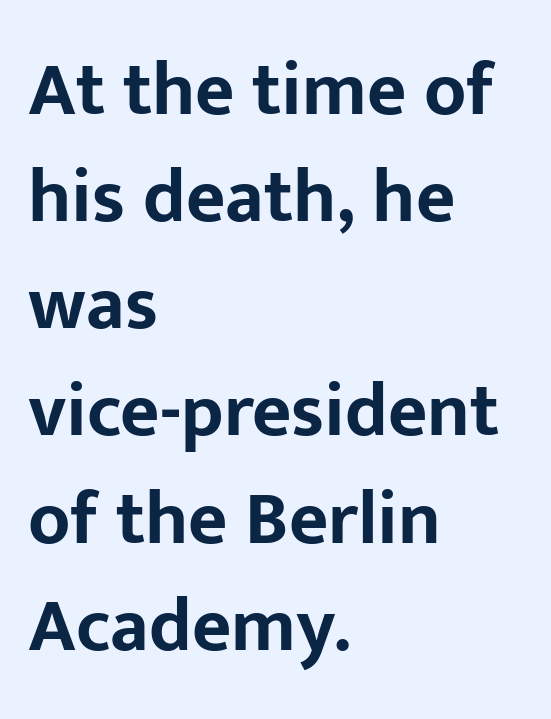
The image shows 76 px bold sans-serif type, upright; set left-aligned, normal line spacing (1.41x), normal letter spacing, not underlined; low stroke contrast and a medium x-height.
